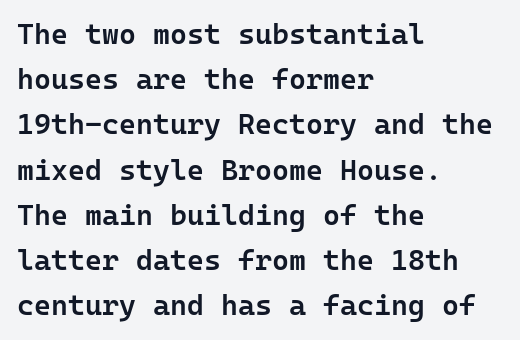
{"serif": "no", "italic": "no", "bold": "semi", "weight": "semibold", "width": "normal", "stroke_contrast": "low", "x_height": "medium", "monospaced": "yes", "underline": "no", "align": "left", "line_spacing": "normal", "line_spacing_ratio": 1.56, "letter_spacing": "normal", "letter_spacing_em": 0.0, "glyph_px": 29}
